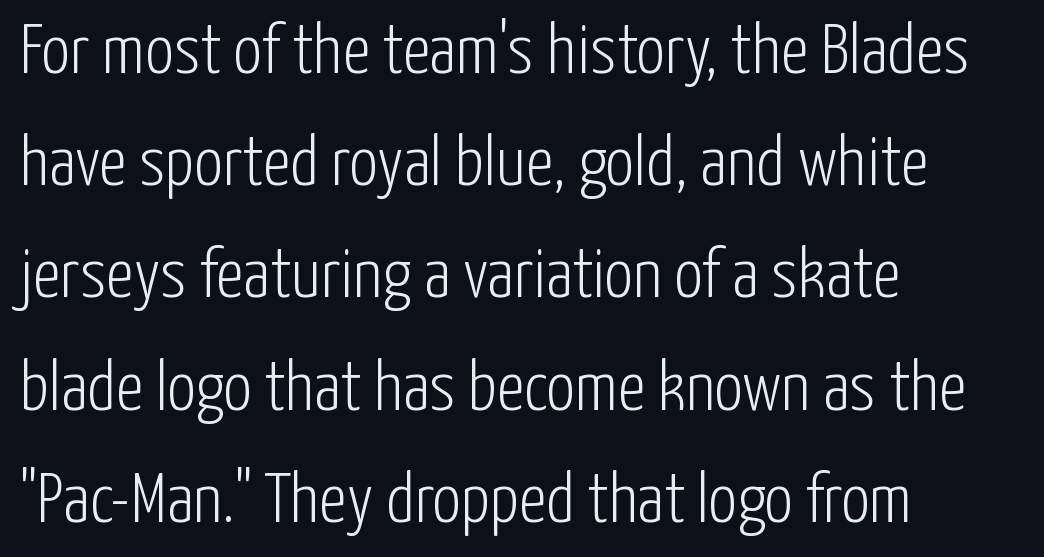
Q: Is the text bold? A: No.
Q: Is the text italic (slanted)? A: No, it is upright.
Q: Is the typeface a serif or a sans-serif typeface? A: Sans-serif.
Q: Is the text underlined? A: No.
Q: How is the paragraph aligned? A: Left-aligned.
Q: Is the spacing between letters normal or unusually wide? A: Normal.
Q: Is the spacing between lines tight, normal or loose? A: Normal.
Q: Width (condensed, normal, or wide)? A: Condensed.
Q: Stroke contrast? A: Low.
Q: x-height? A: Medium.
Q: Monospaced? A: No.
